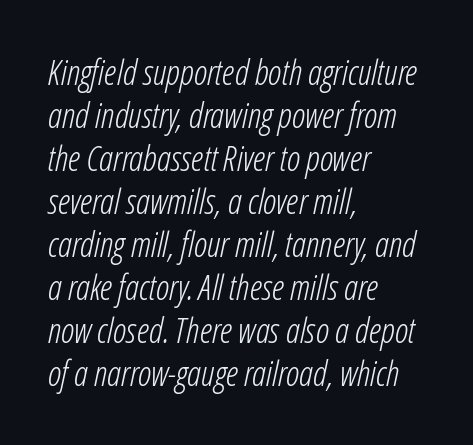
The image shows 35 px light, condensed type, italic (leaning right); set left-aligned, line spacing 1.23x, normal letter spacing, not underlined; low stroke contrast and a medium x-height.
